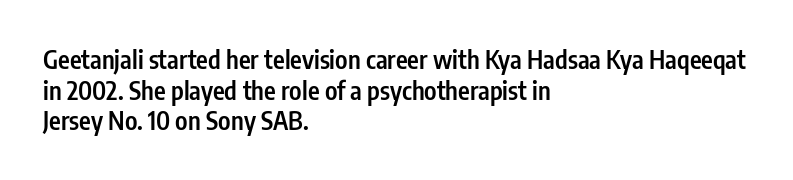
Q: Is the text bold? A: Semi-bold.
Q: Is the text italic (slanted)? A: No, it is upright.
Q: Is the text underlined? A: No.
Q: How is the paragraph aligned? A: Left-aligned.
Q: Is the spacing between letters normal or unusually wide? A: Normal.
